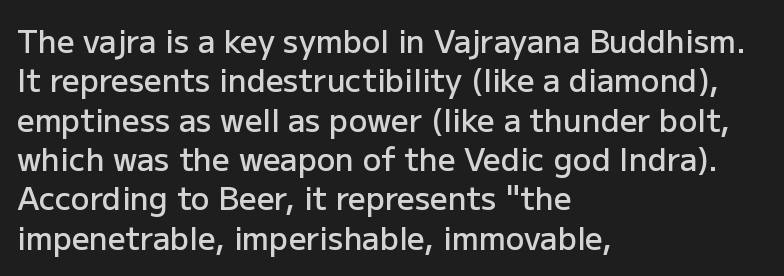
{"serif": "no", "italic": "no", "bold": "semi", "weight": "semibold", "width": "normal", "stroke_contrast": "low", "x_height": "medium", "monospaced": "no", "underline": "no", "align": "left", "line_spacing": "normal", "line_spacing_ratio": 1.27, "letter_spacing": "normal", "letter_spacing_em": 0.0, "glyph_px": 31}
